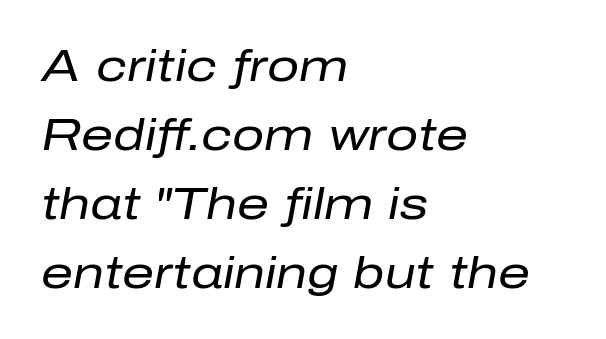
The image shows 45 px regular-weight type, italic (leaning right); set left-aligned, normal line spacing (1.53x), normal letter spacing, not underlined; low stroke contrast and a medium x-height.
